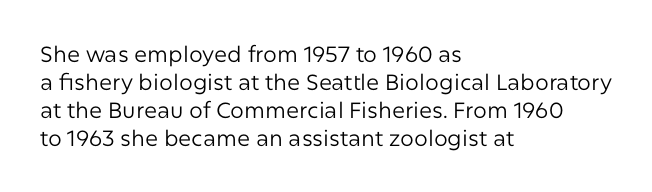
Q: Is the text bold? A: No.
Q: Is the text italic (slanted)? A: No, it is upright.
Q: Is the text underlined? A: No.
Q: How is the paragraph aligned? A: Left-aligned.
Q: Is the spacing between letters normal or unusually wide? A: Normal.
Q: Is the spacing between lines tight, normal or loose? A: Normal.
